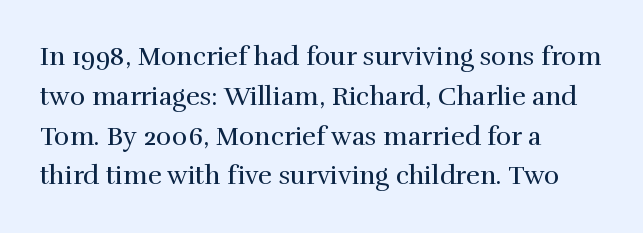
Q: Is the text bold? A: No.
Q: Is the text italic (slanted)? A: No, it is upright.
Q: Is the text underlined? A: No.
Q: How is the paragraph aligned? A: Left-aligned.
Q: Is the spacing between letters normal or unusually wide? A: Normal.
Q: Is the spacing between lines tight, normal or loose? A: Normal.
